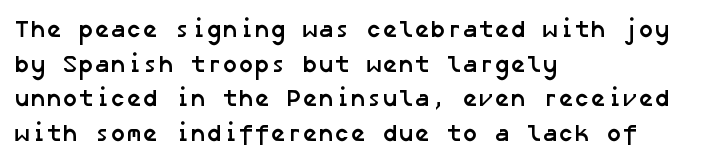
The block of text has a typical density, with ordinary space between rows. Typesetter's note: full bold, strokes at maximum text heaviness. Compared with typical body copy, the letter spacing here is the same. Casual observation: everything's shoved over to the left.
